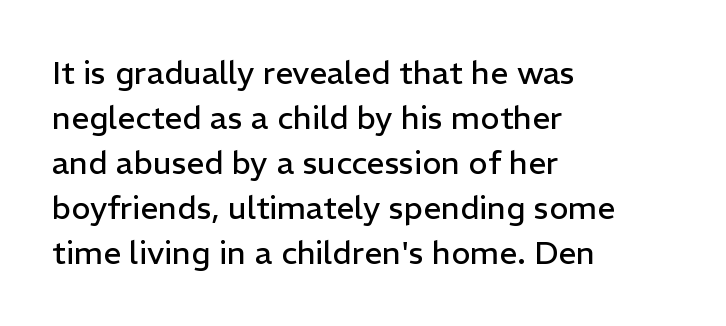
{"serif": "no", "italic": "no", "bold": "no", "weight": "regular", "width": "normal", "stroke_contrast": "low", "x_height": "medium", "monospaced": "no", "underline": "no", "align": "left", "line_spacing": "normal", "line_spacing_ratio": 1.41, "letter_spacing": "normal", "letter_spacing_em": 0.0, "glyph_px": 32}
